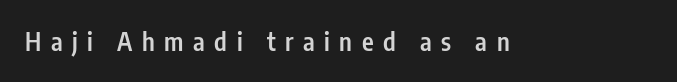
The image shows 25 px text type, upright; set unusually wide letter spacing (+0.38 em), not underlined.
